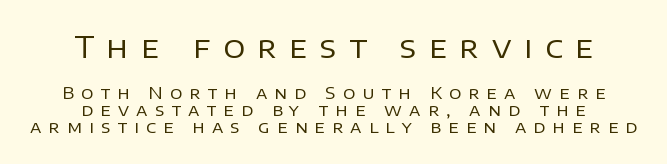
{"serif": "no", "italic": "no", "bold": "no", "weight": "regular", "width": "normal", "stroke_contrast": "low", "x_height": "large", "monospaced": "no", "underline": "no", "align": "center", "line_spacing": "tight", "line_spacing_ratio": 1.0, "letter_spacing": "wide", "letter_spacing_em": 0.42, "larger_block": "first", "size_ratio": 1.76, "glyph_px": 30}
